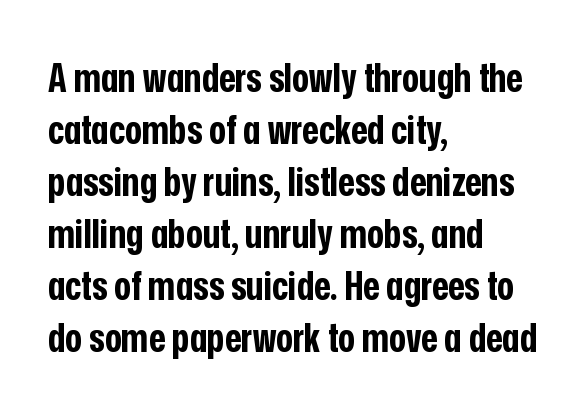
The image shows 40 px bold, condensed sans-serif type, upright; set left-aligned, normal line spacing (1.3x), normal letter spacing, not underlined; low stroke contrast and a medium x-height.
